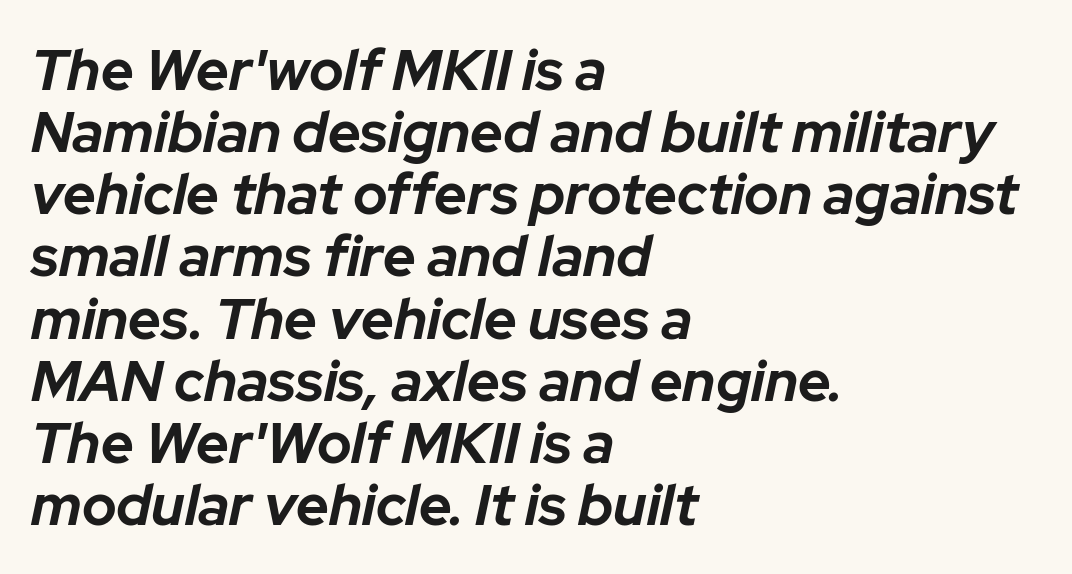
Q: Is the text bold? A: Yes.
Q: Is the text italic (slanted)? A: Yes, it leans right by about 12 degrees.
Q: Is the text underlined? A: No.
Q: How is the paragraph aligned? A: Left-aligned.
Q: Is the spacing between letters normal or unusually wide? A: Normal.
Q: Is the spacing between lines tight, normal or loose? A: Tight.
Q: Width (condensed, normal, or wide)? A: Normal.
Q: Stroke contrast? A: Low.
Q: x-height? A: Medium.
Q: Monospaced? A: No.
